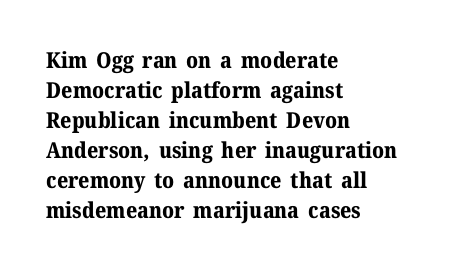
The image shows 22 px bold type, upright; set left-aligned, normal line spacing (1.36x), normal letter spacing, not underlined.
